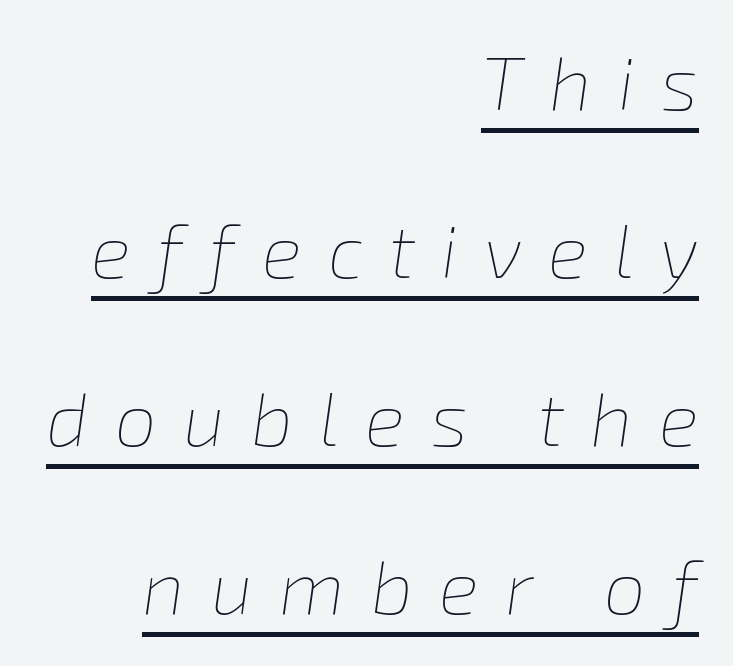
Q: Is the text bold? A: No.
Q: Is the text italic (slanted)? A: Yes, it leans right by about 8 degrees.
Q: Is the text underlined? A: Yes.
Q: How is the paragraph aligned? A: Right-aligned.
Q: Is the spacing between letters normal or unusually wide? A: Unusually wide.
Q: Is the spacing between lines tight, normal or loose? A: Loose.
Q: Width (condensed, normal, or wide)? A: Normal.
Q: Stroke contrast? A: Low.
Q: x-height? A: Medium.
Q: Monospaced? A: No.
